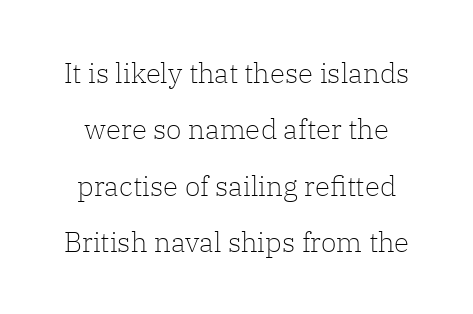
Tall strokes in this sample are plumb rather than angled. The horizontal fit of the characters is conventional and even. Looks like regular typesetting: each glyph gets only the width it needs. Vertical spacing — loose.
